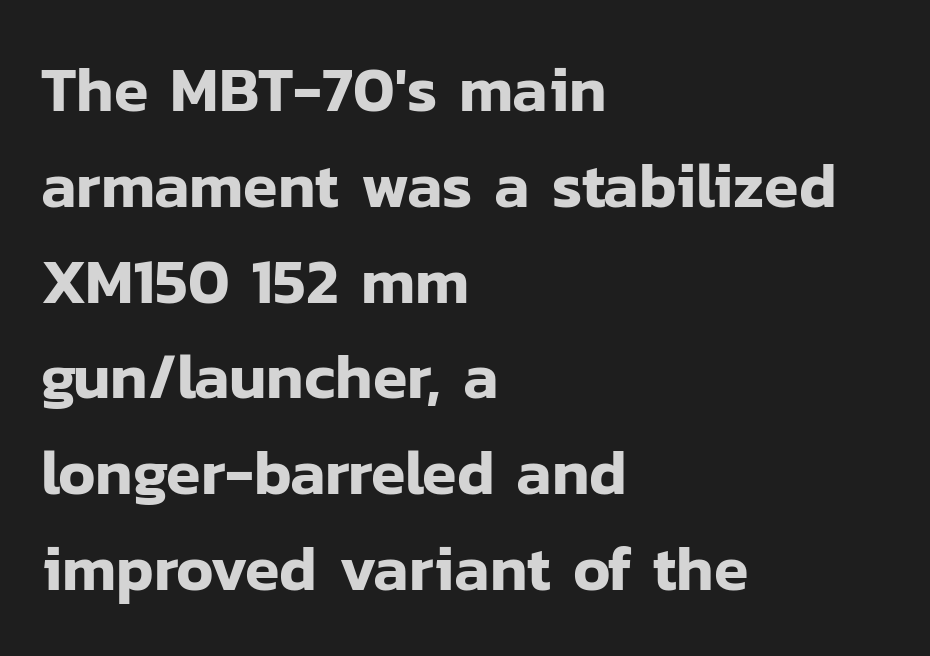
{"serif": "no", "italic": "no", "width": "normal", "stroke_contrast": "low", "x_height": "medium", "monospaced": "no", "underline": "no", "align": "left", "line_spacing": "normal", "line_spacing_ratio": 1.52, "letter_spacing": "normal", "letter_spacing_em": 0.0, "glyph_px": 63}
